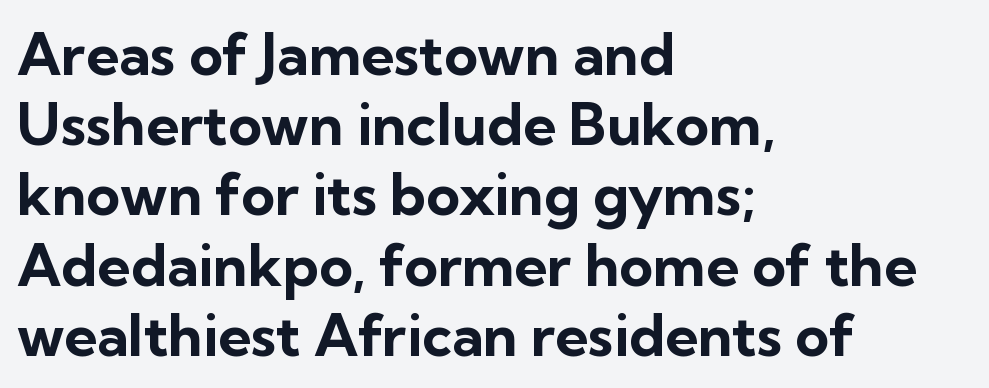
These words are printed bold, with thick strokes throughout. Do the characters align in a grid? No, the font is proportional. The paragraph shown leans on its left margin. The words here are not underlined. Stroke terminals: plain, sans-serif.
